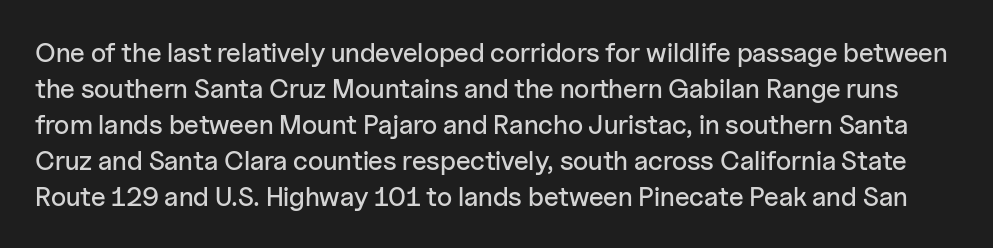
Q: Is the text italic (slanted)? A: No, it is upright.
Q: Is the text underlined? A: No.
Q: Is the spacing between letters normal or unusually wide? A: Normal.
Q: Is the spacing between lines tight, normal or loose? A: Normal.
